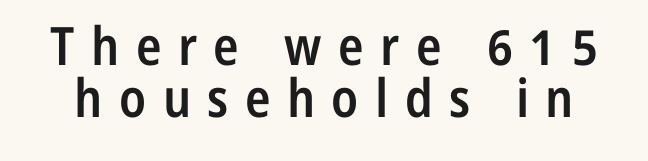
The type sits square on the baseline with zero lean. Quick note: underline off. Reading down the column, the eye jumps only a short way to each next line. Nope, no serifs anywhere on these letters.
